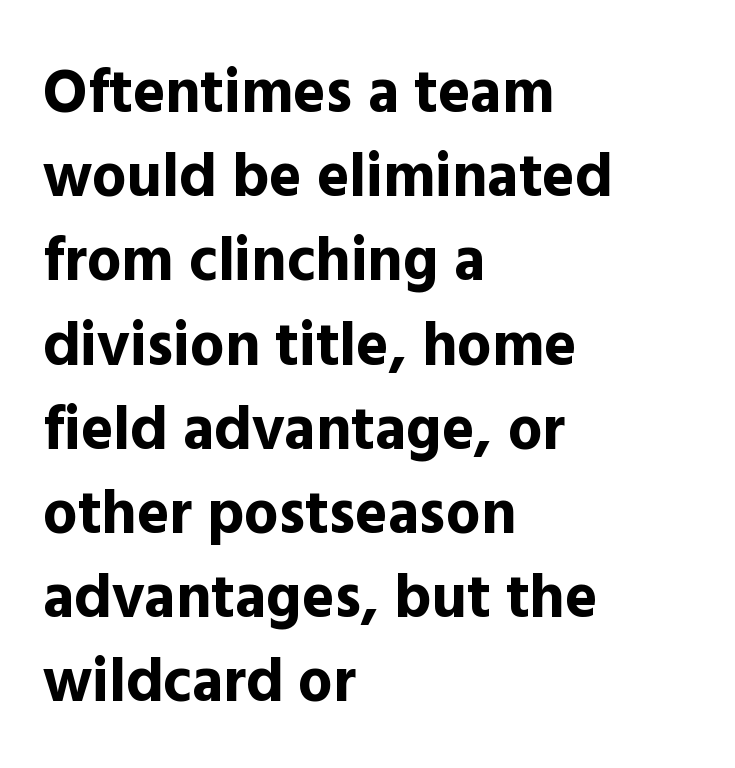
A typesetter would call this zero additional tracking. The passage shown is typeset with a sans-serif family. Every stem runs plumb, perpendicular to the baseline. These lines stack with their left ends in a neat column. Vertically, the passage feels balanced, rows spaced as you'd expect.
